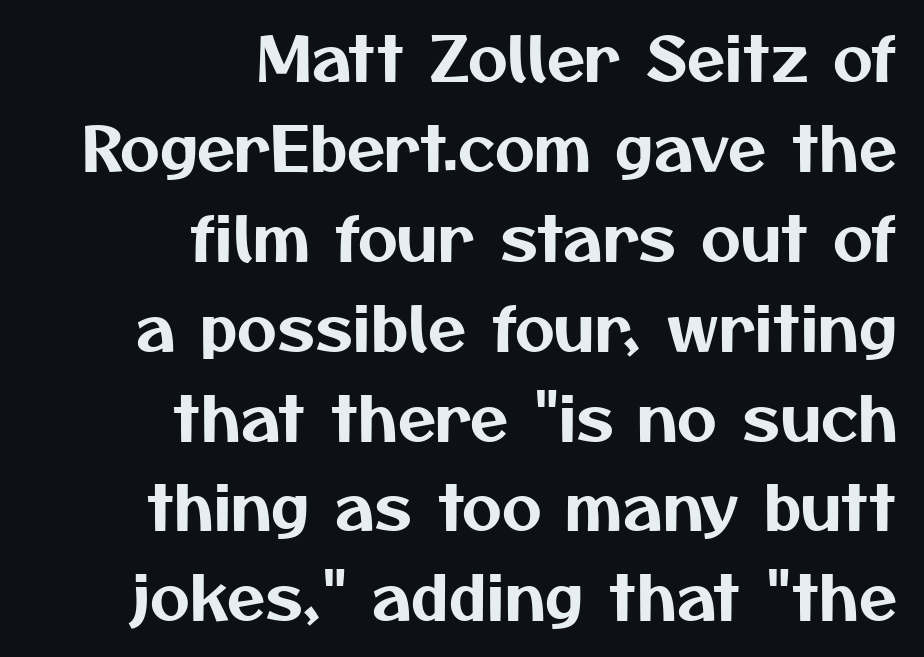
Spacing verdict: proportional, widths tailored to each character. This rendering employs a face without finishing strokes, i.e., a sans-serif. Observe the ordinary spacing: letters are neighbours, not strangers. If you drew a ruler down the right edge, every line would touch it. The strip under each line holds only bare page.
